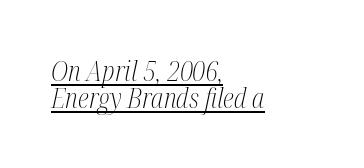
This rendering leaves character spacing at its baseline value. No letter is thick-stroked: the sample isn't bold. In terms of letterform style, serifs are clearly present. The rendering uses natural spacing where letterforms have individual widths. This sample is left-justified, so line endings fall wherever the words run out.
